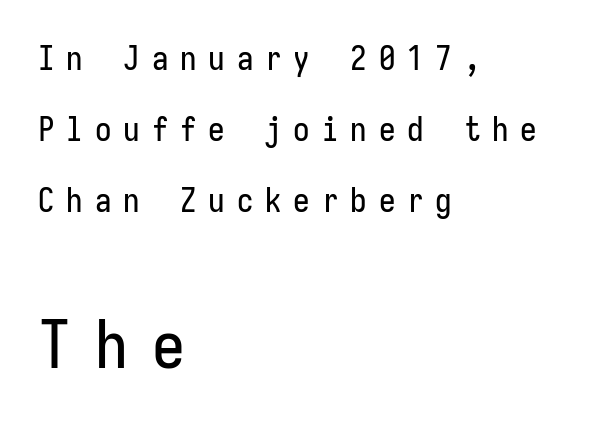
A typesetter would call this monospace, since all characters share one set width. Leftover space on each line is placed entirely after the last word. Which of the two is more prominent by size? The second, at the bottom. Display-style spreading of the glyphs; the letterfit is very open. These lines stand farther apart than default settings would place them.
